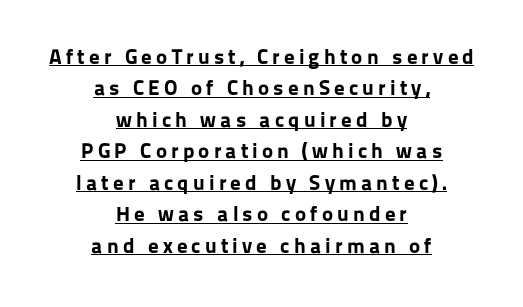
Like a heading marked for emphasis, these lines bear an underscore. The type sits square on the baseline with zero lean. In terms of letterspacing, this is a distinctly airy, spread setting. Does the leading feel generous? No, just average.
